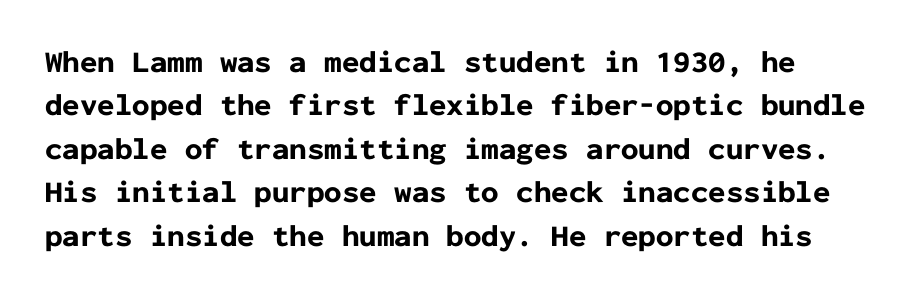
{"serif": "no", "italic": "no", "bold": "yes", "weight": "bold", "width": "normal", "stroke_contrast": "low", "x_height": "medium", "monospaced": "yes", "underline": "no", "align": "left", "line_spacing": "normal", "line_spacing_ratio": 1.4, "letter_spacing": "normal", "letter_spacing_em": 0.0, "glyph_px": 31}
